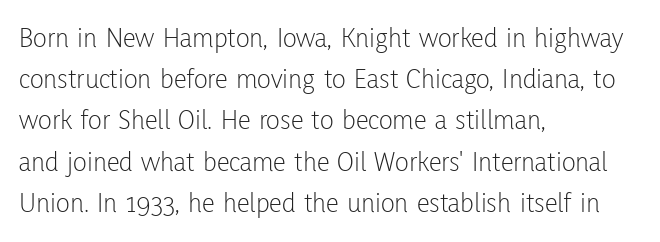
It's the straight-up-and-down kind of type. This sample has the flowing, uneven cadence of proportional lettering. The rendering keeps characters at their native spacing. To sum up the face: it is a sans, with no serifs.
